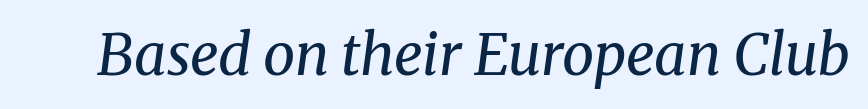
The image shows 57 px regular-weight serif type, italic (leaning right); set normal letter spacing, not underlined; medium stroke contrast and a medium x-height.
